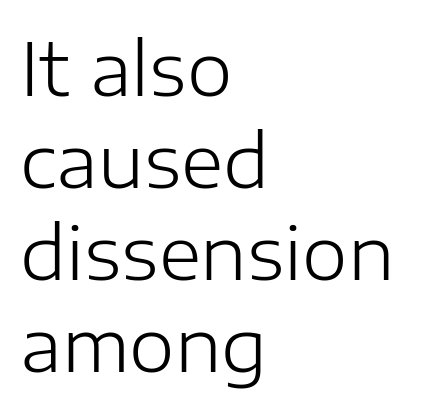
Q: Is the text bold? A: No.
Q: Is the text italic (slanted)? A: No, it is upright.
Q: Is the typeface a serif or a sans-serif typeface? A: Sans-serif.
Q: Is the text underlined? A: No.
Q: How is the paragraph aligned? A: Left-aligned.
Q: Is the spacing between letters normal or unusually wide? A: Normal.
Q: Is the spacing between lines tight, normal or loose? A: Normal.
Q: Width (condensed, normal, or wide)? A: Normal.
Q: Stroke contrast? A: Low.
Q: x-height? A: Medium.
Q: Monospaced? A: No.
